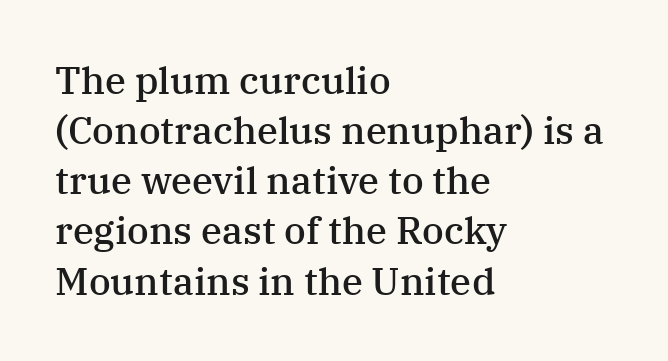
The image shows 38 px semibold serif type, upright; set left-aligned, normal line spacing (1.32x), normal letter spacing, not underlined; medium stroke contrast and a medium x-height.
